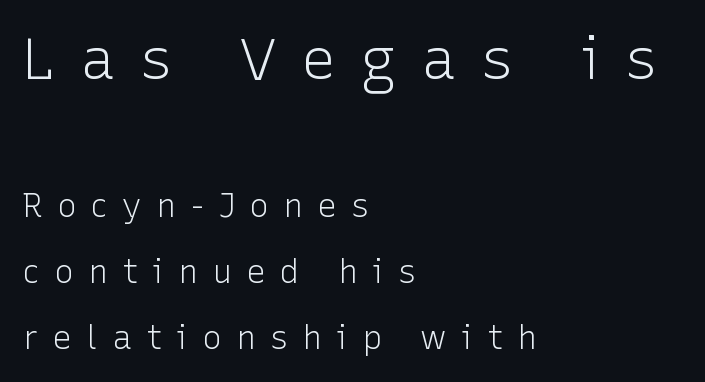
Q: Is the text bold? A: No.
Q: Is the text italic (slanted)? A: No, it is upright.
Q: Is the typeface a serif or a sans-serif typeface? A: Sans-serif.
Q: Is the text underlined? A: No.
Q: How is the paragraph aligned? A: Left-aligned.
Q: Is the spacing between letters normal or unusually wide? A: Unusually wide.
Q: Is the spacing between lines tight, normal or loose? A: Loose.
Q: Which block of text is set in a larger size, the first (top) or the second (bottom)? A: The first (top) one.
Q: Width (condensed, normal, or wide)? A: Normal.
Q: Stroke contrast? A: Low.
Q: x-height? A: Medium.
Q: Monospaced? A: No.
